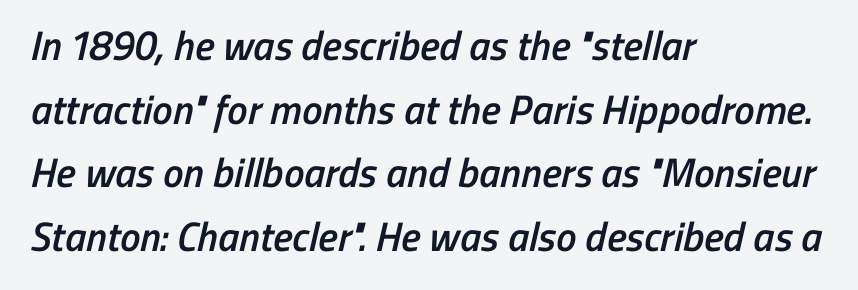
Observe the ordinary spacing: letters are neighbours, not strangers. This rendering employs a face without finishing strokes, i.e., a sans-serif. Semibold letterforms, between regular and bold. Vertical spacing — default. The space beneath each line is pristine and unruled. Short and long lines alike share a common starting point at left.
